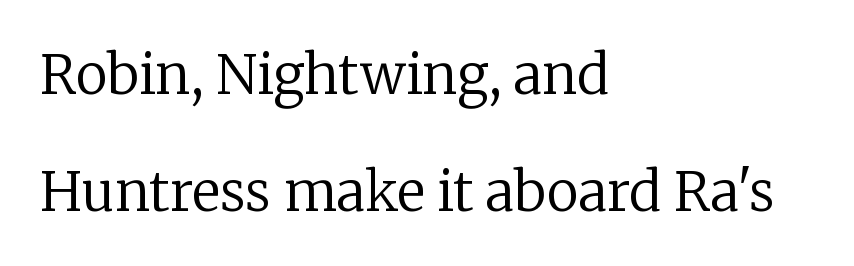
The image shows 54 px regular-weight serif type, upright; set left-aligned, loose line spacing (2.16x), normal letter spacing, not underlined; low stroke contrast and a medium x-height.
